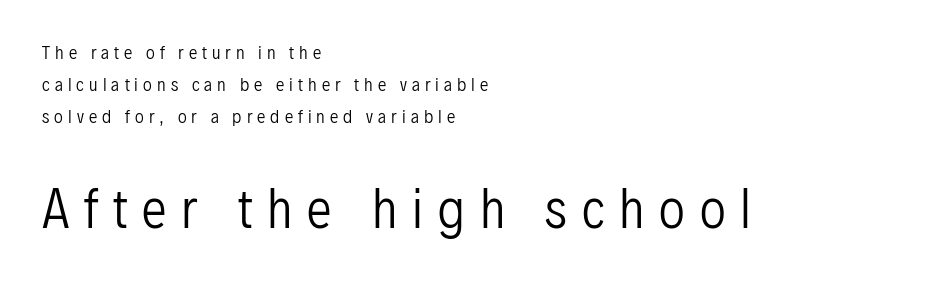
Rule under the text: the space is simply empty. Is this a sans? Yes — the strokes have no serifs. The letters stand straight up with perfectly vertical stems. Where is the straight margin? On the left. On a weight scale, this lands at 450 or below.
